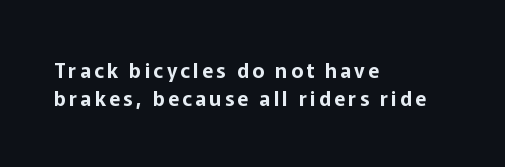
The image shows 20 px text type, upright; set left-aligned, normal line spacing (1.42x), not underlined.
